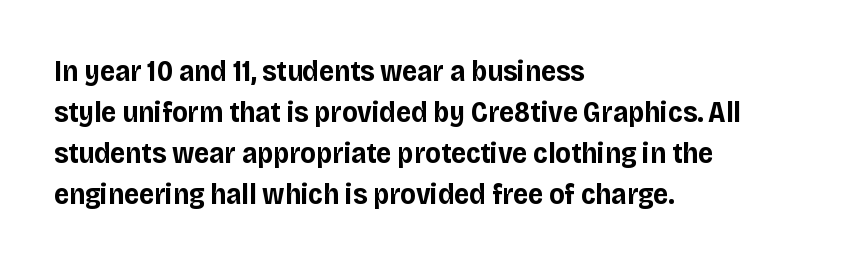
Notice how descenders clear the ascenders below comfortably — that's standard leading. The axis of the letterforms is exactly vertical. Strong, thick strokes mark this as bold type. Does the copy run flush right? No — it runs flush left.
